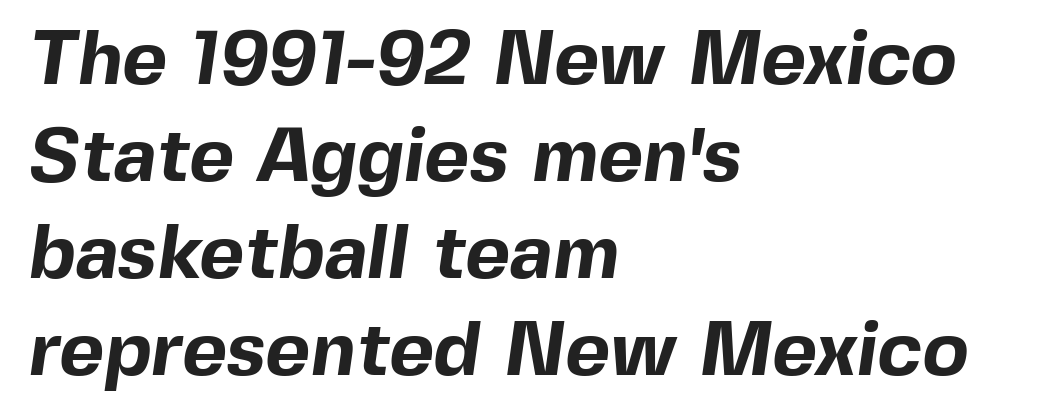
The image shows 77 px bold sans-serif type; set left-aligned, normal line spacing (1.26x), normal letter spacing, not underlined; a medium x-height.
